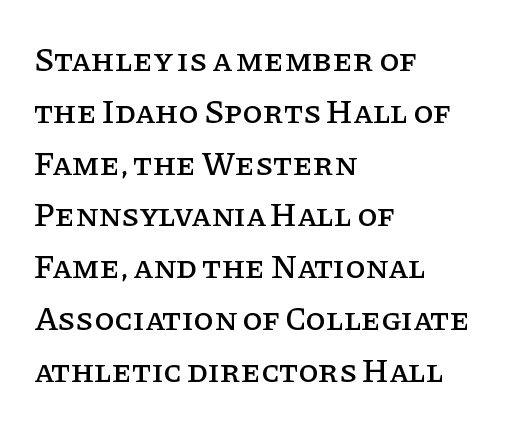
Proportional: the letters do not fall into vertical columns. The strip under each line holds only bare page. Reading down the block, your eye returns to a fixed left position each line. The line texture is even and compact thanks to regular tracking. Is this a sans? No — the strokes have serifs.
